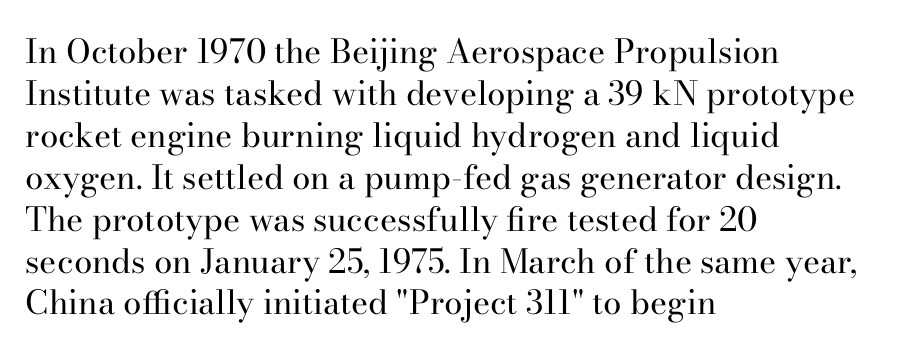
The image shows 33 px regular-weight serif type, upright; set left-aligned, normal line spacing (1.27x), normal letter spacing, not underlined; high stroke contrast and a small x-height.
